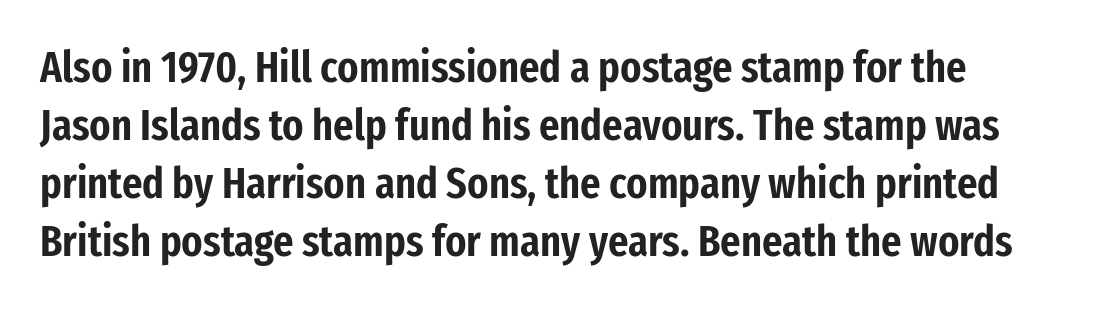
Q: Is the text italic (slanted)? A: No, it is upright.
Q: Is the typeface a serif or a sans-serif typeface? A: Sans-serif.
Q: Is the text underlined? A: No.
Q: Is the spacing between letters normal or unusually wide? A: Normal.
Q: Is the spacing between lines tight, normal or loose? A: Normal.
Q: Width (condensed, normal, or wide)? A: Condensed.
Q: Stroke contrast? A: Low.
Q: x-height? A: Medium.
Q: Monospaced? A: No.
